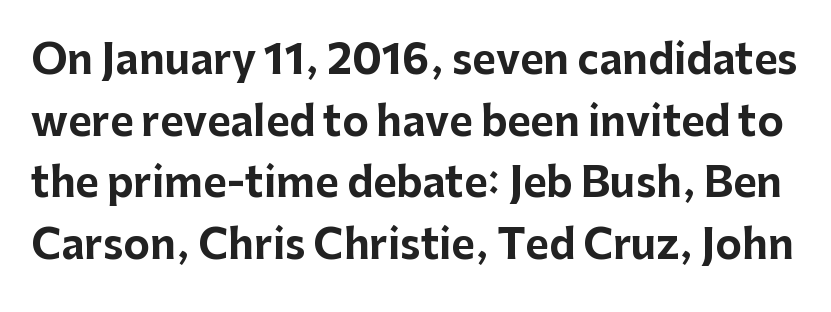
Q: Is the text bold? A: Yes.
Q: Is the text italic (slanted)? A: No, it is upright.
Q: Is the typeface a serif or a sans-serif typeface? A: Sans-serif.
Q: Is the text underlined? A: No.
Q: Is the spacing between letters normal or unusually wide? A: Normal.
Q: Is the spacing between lines tight, normal or loose? A: Normal.
Q: Width (condensed, normal, or wide)? A: Normal.
Q: Stroke contrast? A: Low.
Q: x-height? A: Medium.
Q: Monospaced? A: No.
